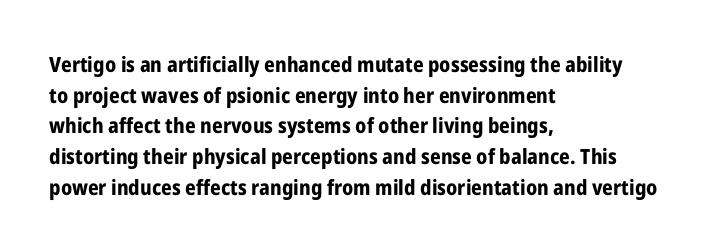
The image shows 21 px bold type, upright; set left-aligned, normal line spacing (1.46x), normal letter spacing, not underlined.
